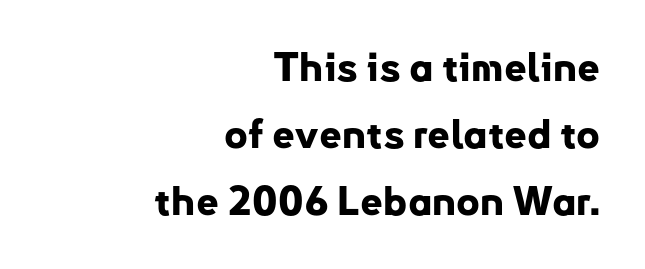
Any mark beneath the type? The region is blank. If you drew a line through each stem, it would be perfectly vertical. You can tell from the bare stems that sans-serif type was used. Each letter keeps its own natural width here, so spacing adapts to shape. Horizontal bands of white between lines are of average thickness. Weight: bold.
